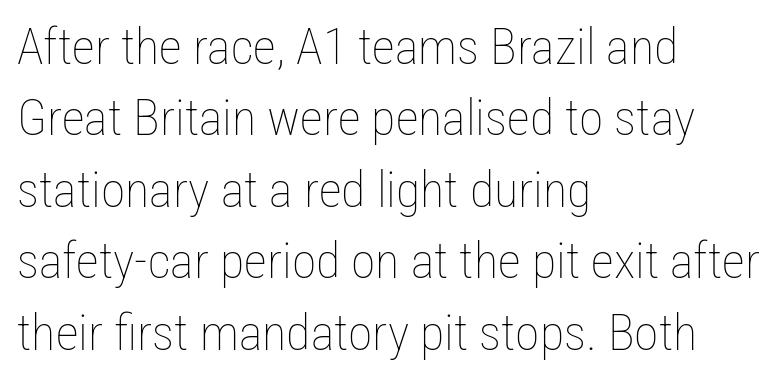
Q: Is the text bold? A: No.
Q: Is the text italic (slanted)? A: No, it is upright.
Q: Is the text underlined? A: No.
Q: How is the paragraph aligned? A: Left-aligned.
Q: Is the spacing between letters normal or unusually wide? A: Normal.
Q: Is the spacing between lines tight, normal or loose? A: Normal.
Q: Width (condensed, normal, or wide)? A: Condensed.
Q: Stroke contrast? A: Low.
Q: x-height? A: Medium.
Q: Monospaced? A: No.
